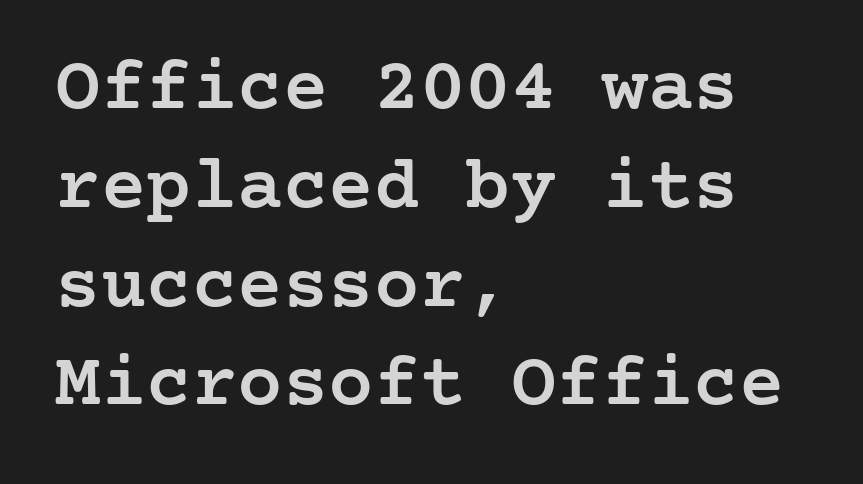
The image shows 76 px semibold serif type, upright; set left-aligned, normal line spacing (1.3x), normal letter spacing, not underlined; low stroke contrast and a medium x-height.
